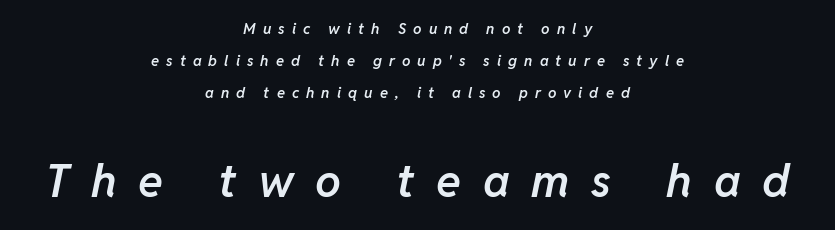
The image shows 46 px semibold type, italic (leaning right); set centered, loose line spacing (2.12x), unusually wide letter spacing (+0.47 em), not underlined; the second (bottom) block is 3.07x larger; low stroke contrast and a medium x-height.
